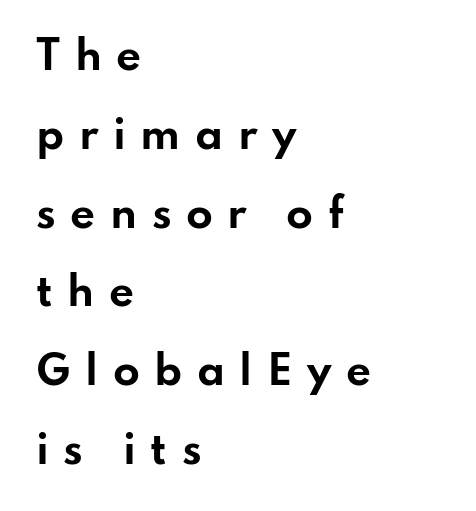
The image shows 39 px bold, wide sans-serif type, upright; set left-aligned, loose line spacing (2.02x), unusually wide letter spacing (+0.37 em), not underlined; low stroke contrast and a small x-height.
